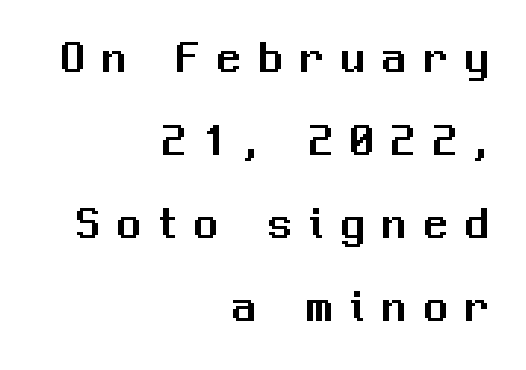
The image shows 48 px sans-serif type, upright; set right-aligned, line spacing 1.73x, unusually wide letter spacing (+0.36 em), not underlined; medium stroke contrast and a medium x-height.
